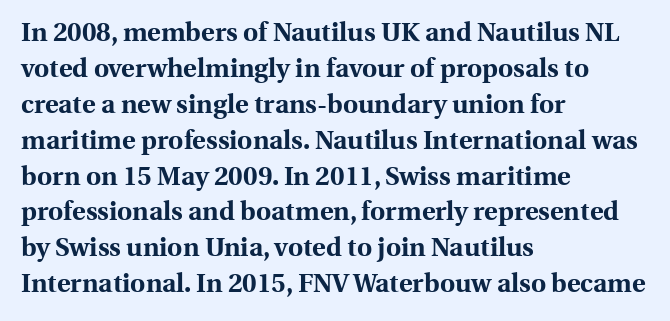
Weight: bold. Inter-character spacing is left at the font's built-in metrics. Check the space under the baseline: it is left empty. These lines sit exactly where default settings would place them. Compared with a centered layout, this one pins lines to the left instead.
